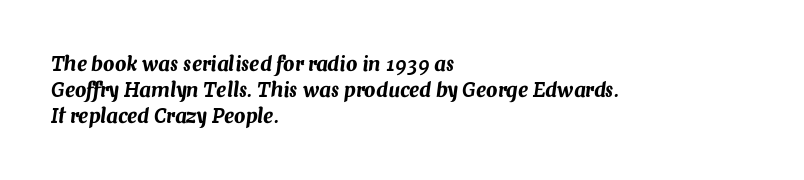
The image shows 20 px text type, italic (leaning right); set left-aligned, normal line spacing (1.29x), normal letter spacing, not underlined.
